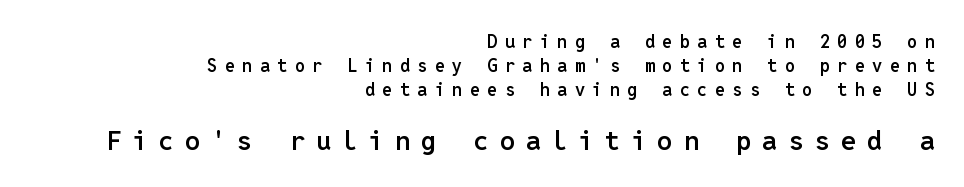
Q: Is the text bold? A: Semi-bold.
Q: Is the text italic (slanted)? A: No, it is upright.
Q: Is the text underlined? A: No.
Q: How is the paragraph aligned? A: Right-aligned.
Q: Is the spacing between letters normal or unusually wide? A: Unusually wide.
Q: Is the spacing between lines tight, normal or loose? A: Normal.
Q: Which block of text is set in a larger size, the first (top) or the second (bottom)? A: The second (bottom) one.
